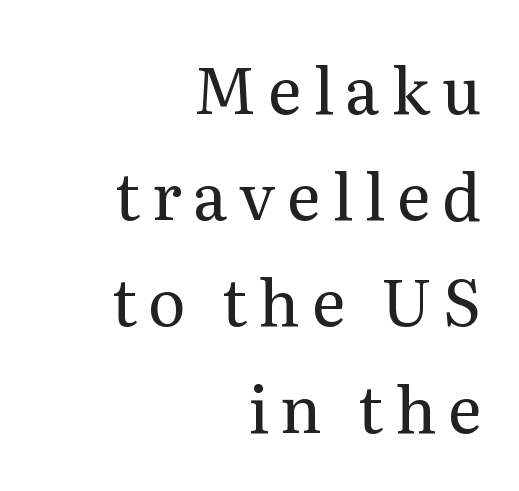
Q: Is the text bold? A: No.
Q: Is the text italic (slanted)? A: No, it is upright.
Q: Is the typeface a serif or a sans-serif typeface? A: Serif.
Q: Is the text underlined? A: No.
Q: How is the paragraph aligned? A: Right-aligned.
Q: Is the spacing between lines tight, normal or loose? A: Normal.
Q: Width (condensed, normal, or wide)? A: Normal.
Q: Stroke contrast? A: Medium.
Q: x-height? A: Medium.
Q: Monospaced? A: No.
